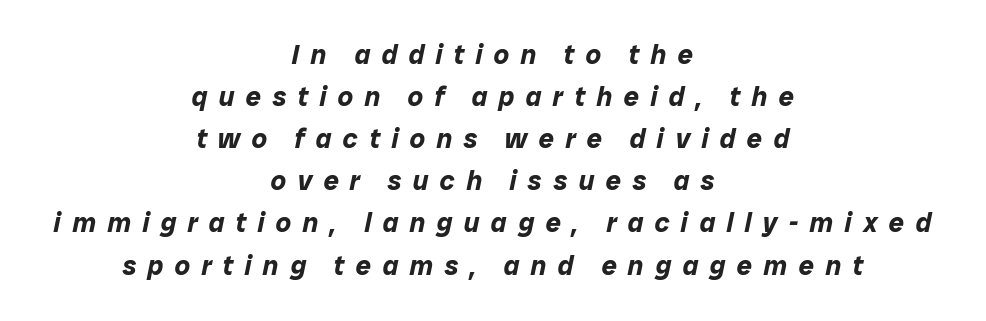
Horizontally, the lines are justified to the midpoint only. This rendering widens character spacing well past its baseline value. Tall strokes in this sample are angled rather than plumb. The space directly below the letters is spotless. Quick note: interline space is typical.
